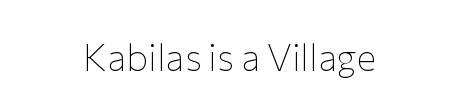
{"serif": "no", "italic": "no", "bold": "no", "weight": "thin", "width": "normal", "stroke_contrast": "low", "x_height": "medium", "monospaced": "no", "underline": "no", "align": "center", "letter_spacing": "normal", "letter_spacing_em": 0.0, "glyph_px": 37}
